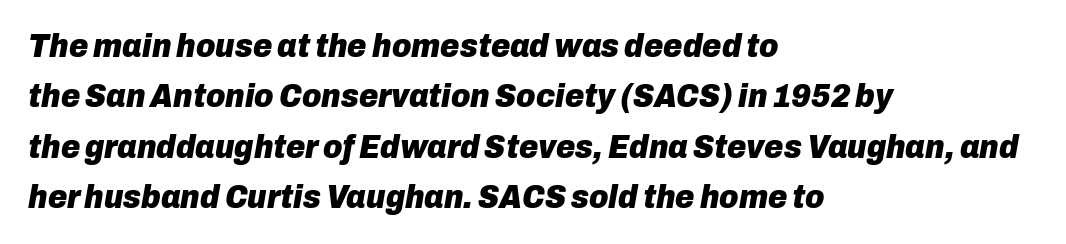
Q: Is the text bold? A: Yes.
Q: Is the text italic (slanted)? A: Yes, it leans right by about 10 degrees.
Q: Is the text underlined? A: No.
Q: How is the paragraph aligned? A: Left-aligned.
Q: Is the spacing between letters normal or unusually wide? A: Normal.
Q: Is the spacing between lines tight, normal or loose? A: Normal.
Q: Width (condensed, normal, or wide)? A: Normal.
Q: Stroke contrast? A: Low.
Q: x-height? A: Medium.
Q: Monospaced? A: No.
